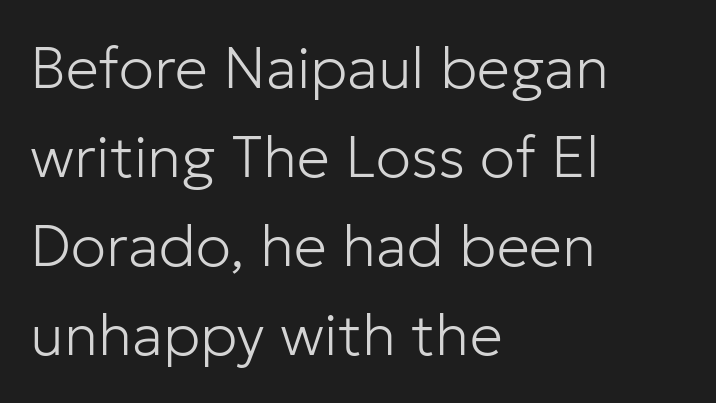
Posture: straight, roman, zero tilt. Just letters on the line, the space beneath them empty. Does extra space separate the letters? No, they use regular spacing. This sample is left-justified, so line endings fall wherever the words run out. Vertical stems look standard width or narrower in stroke.
